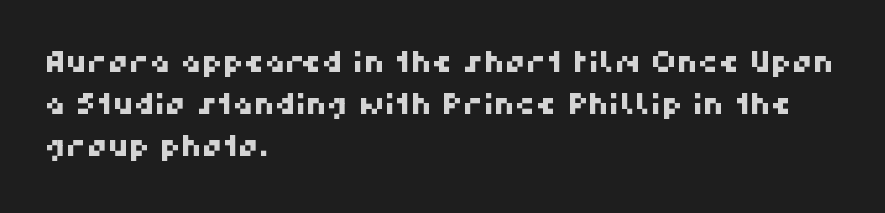
{"serif": "no", "width": "normal", "stroke_contrast": "high", "x_height": "medium", "monospaced": "no", "underline": "no", "align": "left", "line_spacing": "normal", "line_spacing_ratio": 1.45, "letter_spacing": "normal", "letter_spacing_em": 0.0, "glyph_px": 29}
